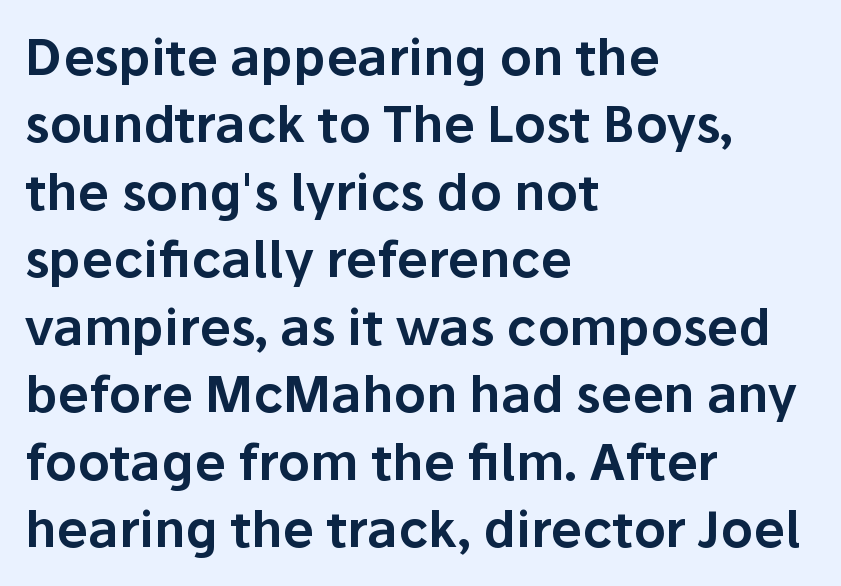
This sample is left-justified, so line endings fall wherever the words run out. Glance below the letters and you will spot only blank space. Is this a fixed-width face? No — the glyphs have proportional, varying widths. The block of text has a typical density, with ordinary space between rows.
